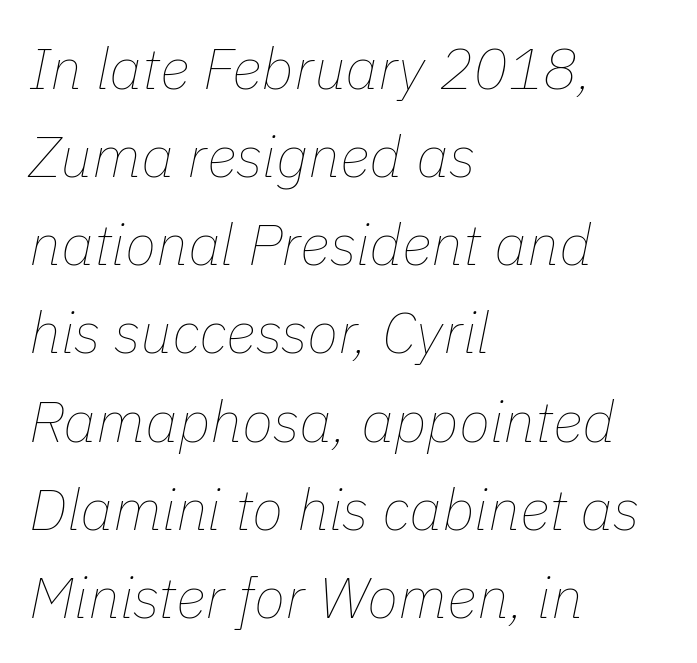
{"italic": "yes", "lean": "right", "slant_degrees": 11, "bold": "no", "weight": "thin", "width": "normal", "stroke_contrast": "low", "x_height": "medium", "monospaced": "no", "underline": "no", "align": "left", "line_spacing": "normal", "line_spacing_ratio": 1.52, "letter_spacing": "normal", "letter_spacing_em": 0.0, "glyph_px": 58}
